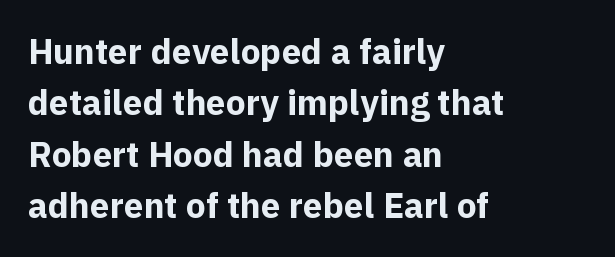
{"serif": "no", "italic": "no", "bold": "yes", "weight": "bold", "width": "normal", "x_height": "medium", "monospaced": "no", "underline": "no", "align": "left", "line_spacing": "normal", "line_spacing_ratio": 1.47, "letter_spacing": "normal", "letter_spacing_em": 0.0, "glyph_px": 35}
